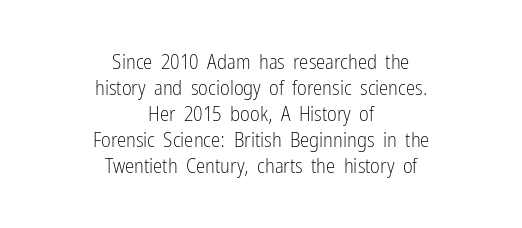
Q: Is the text bold? A: No.
Q: Is the text italic (slanted)? A: No, it is upright.
Q: Is the text underlined? A: No.
Q: How is the paragraph aligned? A: Centered.
Q: Is the spacing between letters normal or unusually wide? A: Normal.
